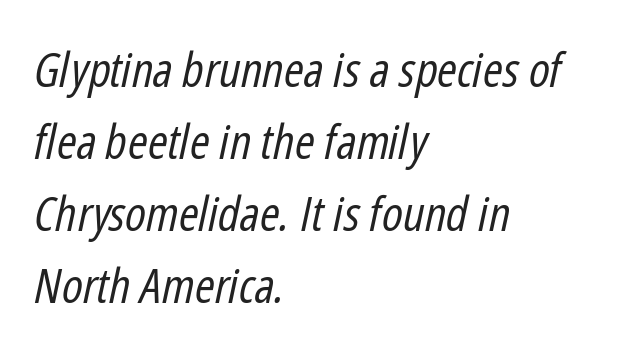
{"italic": "yes", "lean": "right", "slant_degrees": 12, "bold": "no", "weight": "regular", "width": "condensed", "stroke_contrast": "low", "x_height": "medium", "monospaced": "no", "underline": "no", "align": "left", "line_spacing": "normal", "line_spacing_ratio": 1.5, "letter_spacing": "normal", "letter_spacing_em": 0.0, "glyph_px": 48}
